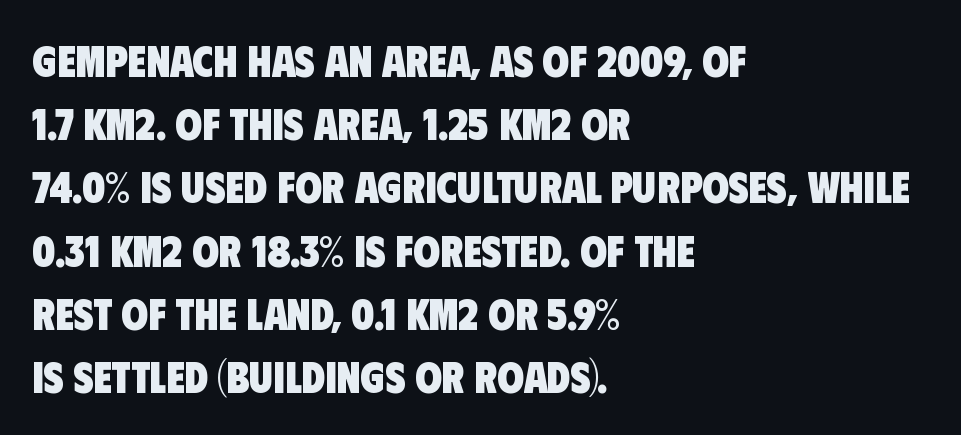
{"serif": "no", "bold": "yes", "weight": "heavy", "width": "condensed", "stroke_contrast": "low", "x_height": "large", "monospaced": "no", "underline": "no", "align": "left", "line_spacing": "normal", "line_spacing_ratio": 1.47, "letter_spacing": "normal", "letter_spacing_em": 0.0, "glyph_px": 43}
